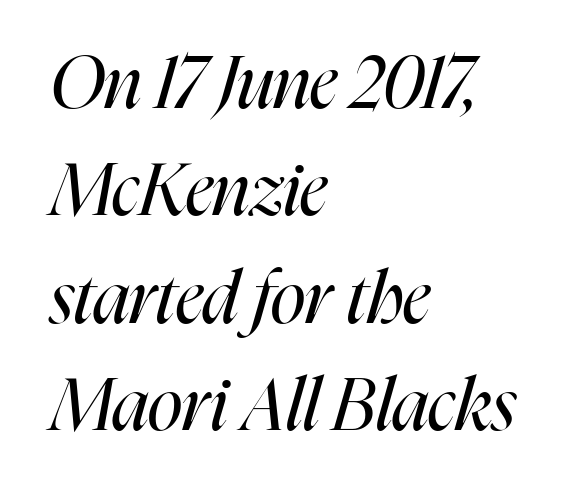
{"italic": "yes", "lean": "right", "slant_degrees": 16, "bold": "no", "weight": "regular", "width": "condensed", "stroke_contrast": "high", "x_height": "medium", "monospaced": "no", "underline": "no", "align": "left", "line_spacing": "normal", "line_spacing_ratio": 1.49, "letter_spacing": "normal", "letter_spacing_em": 0.0, "glyph_px": 72}
